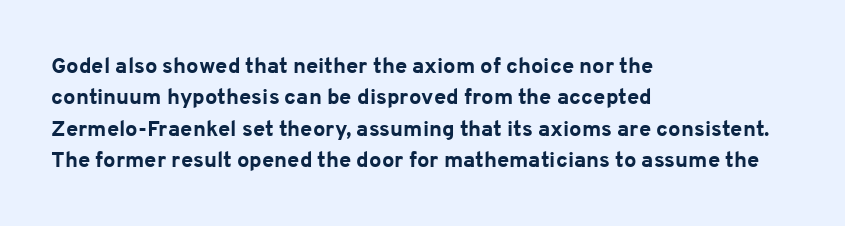
{"italic": "no", "bold": "yes", "underline": "no", "align": "left", "line_spacing": "normal", "line_spacing_ratio": 1.43, "letter_spacing": "normal", "letter_spacing_em": 0.0, "glyph_px": 22}
